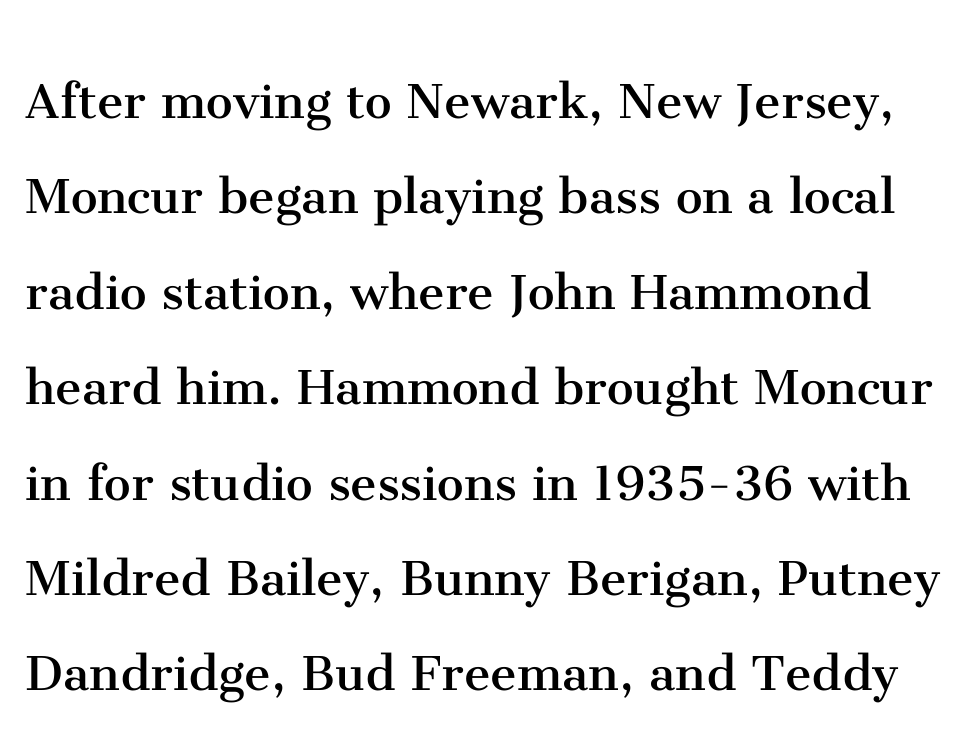
The image shows 60 px regular-weight serif type, upright; set normal line spacing (1.59x), normal letter spacing, not underlined; medium stroke contrast and a medium x-height.
